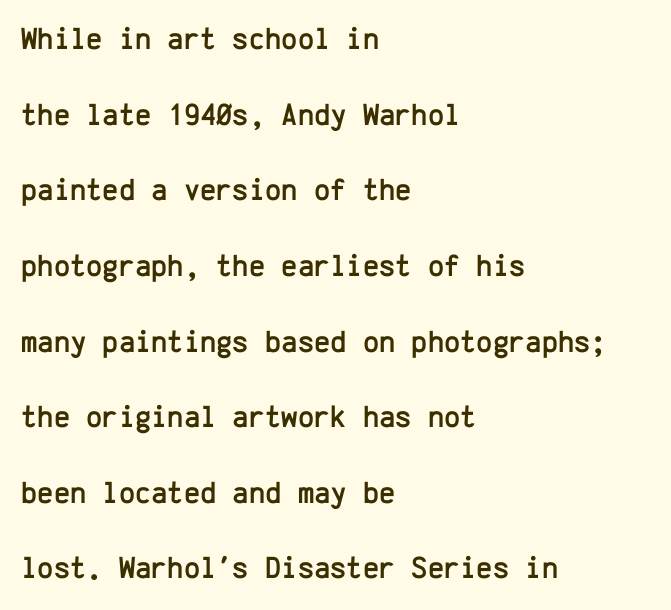
Decoration check: the copy has no underline. No feet cap the strokes, marking this as sans-serif type. The typography opts for an upright posture over an oblique one. You could call the tracking neutral — neither tight nor loose. One-word summary of the alignment: left.
